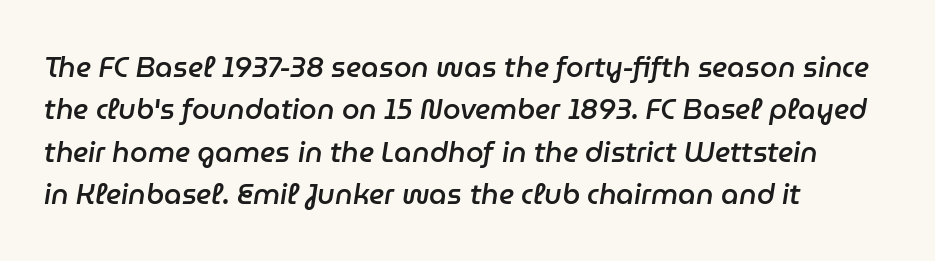
Q: Is the text bold? A: Semi-bold.
Q: Is the text italic (slanted)? A: Yes, it leans right by about 9 degrees.
Q: Is the text underlined? A: No.
Q: How is the paragraph aligned? A: Left-aligned.
Q: Is the spacing between letters normal or unusually wide? A: Normal.
Q: Is the spacing between lines tight, normal or loose? A: Normal.
Q: Width (condensed, normal, or wide)? A: Normal.
Q: Stroke contrast? A: Low.
Q: x-height? A: Medium.
Q: Monospaced? A: No.
